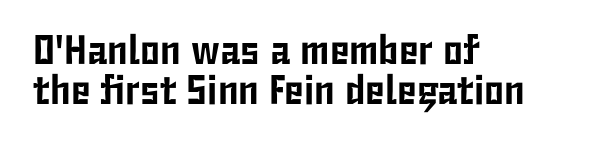
The image shows 41 px condensed sans-serif type, upright; set left-aligned, tight line spacing (0.97x), normal letter spacing, not underlined; low stroke contrast and a medium x-height.
